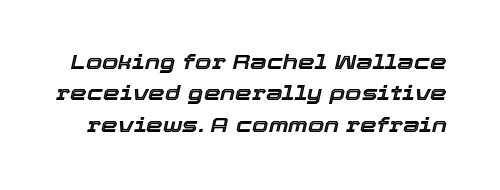
{"italic": "yes", "lean": "right", "slant_degrees": 12, "underline": "no", "line_spacing": "normal", "line_spacing_ratio": 1.49, "letter_spacing": "normal", "letter_spacing_em": 0.0, "glyph_px": 21}
